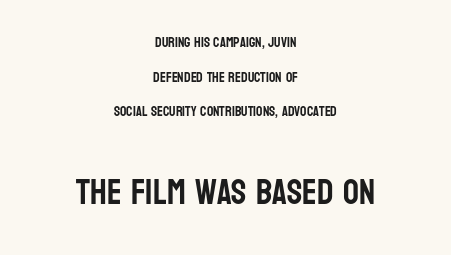
Honestly, there is no underline to notice here at all. Visually, the bottom section dominates because its glyphs are scaled up. Nothing sits at the stroke ends, so this counts as sans-serif. The face used here is proportionally spaced, like ordinary book or web type.
